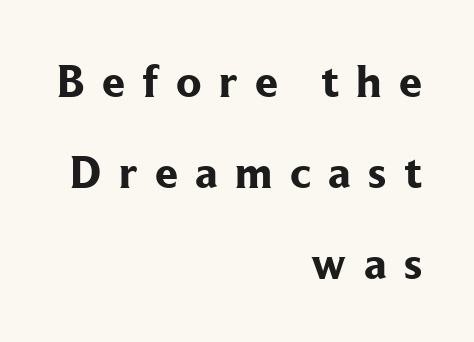
Look at the tracking — it's clearly loosened, letters drifting apart. Old-style or modern, the face here clearly has serifs. Character widths vary here, with narrow letters taking less room than wide ones. Typesetter's note: full bold, strokes at maximum text heaviness. Decoration check: the copy has no underline. These lines were composed using upright roman letters.
